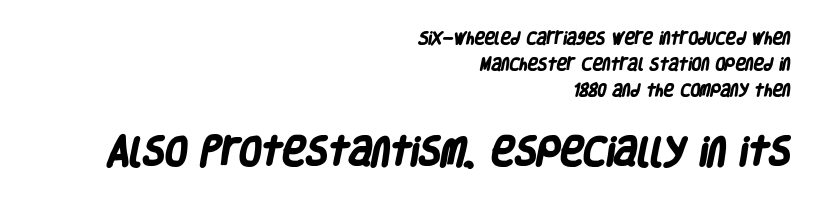
Note the varied advance widths — an 'i' is clearly narrower than an 'm'. Observe the ordinary spacing: letters are neighbours, not strangers. Heavy-handed strokes throughout: this text is bold. Visually, the bottom section dominates because its glyphs are scaled up. Plain, unruled lines of type. In terms of letterform style, serifs are entirely absent.
